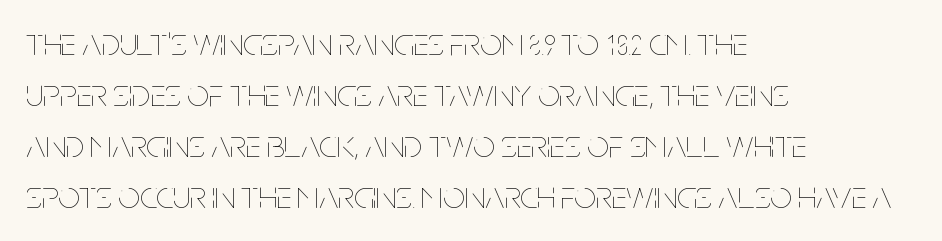
Q: Is the text bold? A: No.
Q: Is the text italic (slanted)? A: No, it is upright.
Q: Is the text underlined? A: No.
Q: How is the paragraph aligned? A: Left-aligned.
Q: Is the spacing between letters normal or unusually wide? A: Normal.
Q: Is the spacing between lines tight, normal or loose? A: Normal.
Q: Width (condensed, normal, or wide)? A: Condensed.
Q: Stroke contrast? A: Low.
Q: x-height? A: Large.
Q: Monospaced? A: No.
